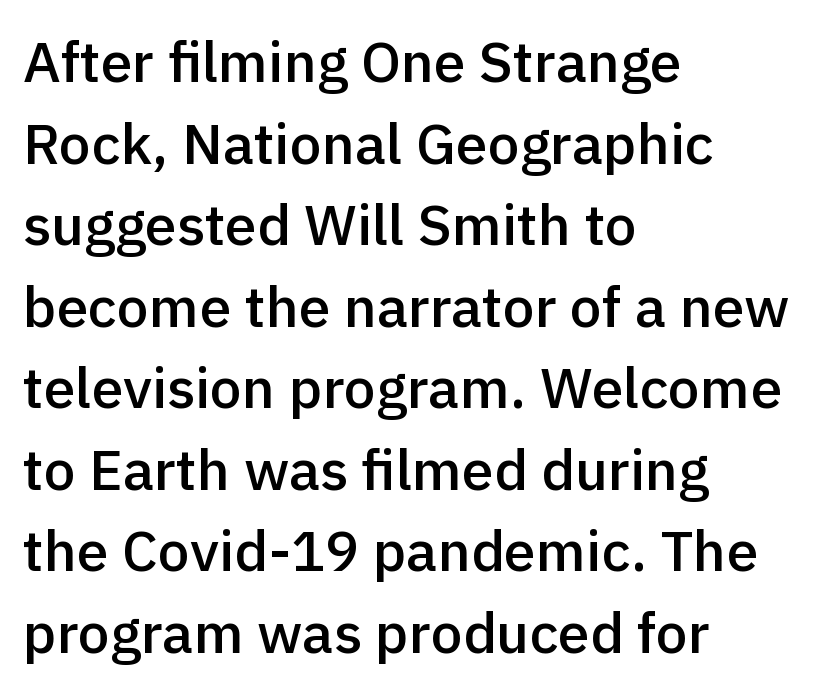
{"serif": "no", "italic": "no", "bold": "semi", "weight": "semibold", "width": "normal", "x_height": "medium", "monospaced": "no", "underline": "no", "align": "left", "line_spacing": "normal", "line_spacing_ratio": 1.43, "letter_spacing": "normal", "letter_spacing_em": 0.0, "glyph_px": 57}
